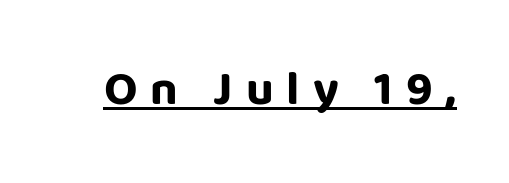
Q: Is the text bold? A: Yes.
Q: Is the text italic (slanted)? A: No, it is upright.
Q: Is the typeface a serif or a sans-serif typeface? A: Sans-serif.
Q: Is the text underlined? A: Yes.
Q: Is the spacing between letters normal or unusually wide? A: Unusually wide.
Q: Width (condensed, normal, or wide)? A: Normal.
Q: Stroke contrast? A: Low.
Q: x-height? A: Large.
Q: Monospaced? A: No.
